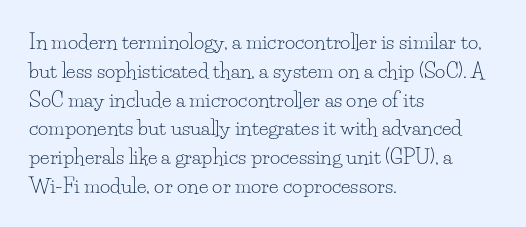
Q: Is the text bold? A: No.
Q: Is the text italic (slanted)? A: No, it is upright.
Q: Is the text underlined? A: No.
Q: How is the paragraph aligned? A: Left-aligned.
Q: Is the spacing between letters normal or unusually wide? A: Normal.
Q: Is the spacing between lines tight, normal or loose? A: Normal.
